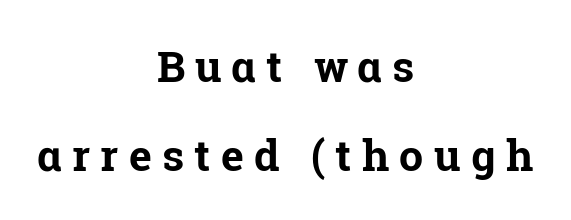
The image shows 43 px bold serif type, upright; set centered, loose line spacing (2.07x), unusually wide letter spacing (+0.24 em), not underlined; low stroke contrast and a medium x-height.
